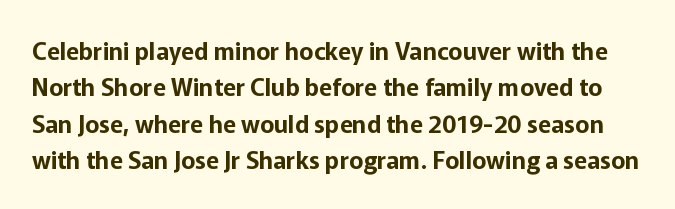
Check under the words: just untouched page. Honestly, the row spacing looks completely unremarkable. Tracking here is standard; glyphs follow each other at the usual distance. Rendered with straight, roman letterforms.
